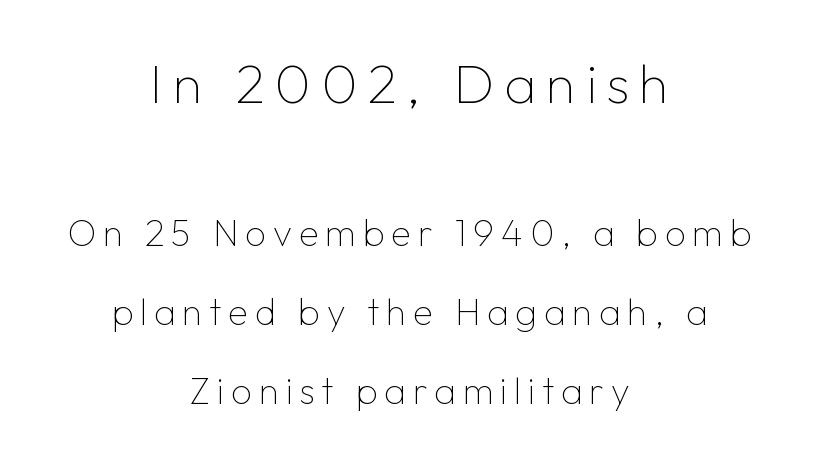
Only glyphs here, with clear space below each row. The rag falls on both sides of this text block equally. Each letter keeps its own natural width here, so spacing adapts to shape. What's the leading like? Stretched, with rows far apart. Is this a sans? Yes — the strokes have no serifs. If you drew a line through each stem, it would be perfectly vertical.
